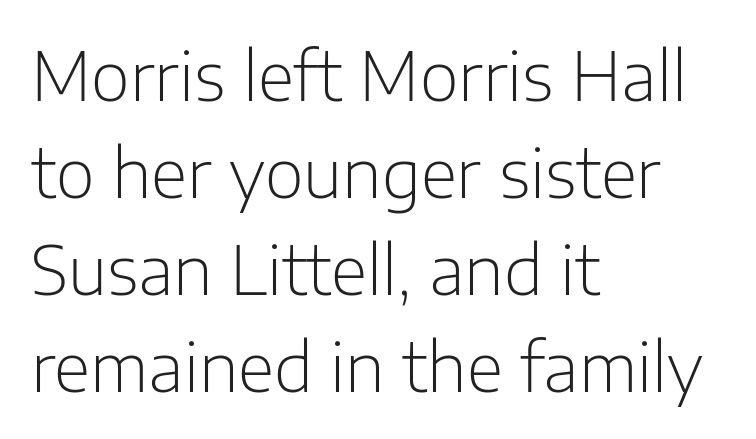
The image shows 67 px light sans-serif type, upright; set left-aligned, normal line spacing (1.45x), normal letter spacing, not underlined; low stroke contrast and a medium x-height.
